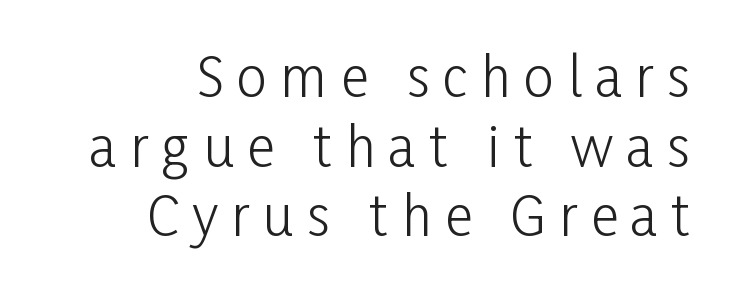
The image shows 54 px light, condensed sans-serif type, upright; set right-aligned, normal line spacing (1.29x), unusually wide letter spacing (+0.25 em), not underlined; low stroke contrast and a medium x-height.
